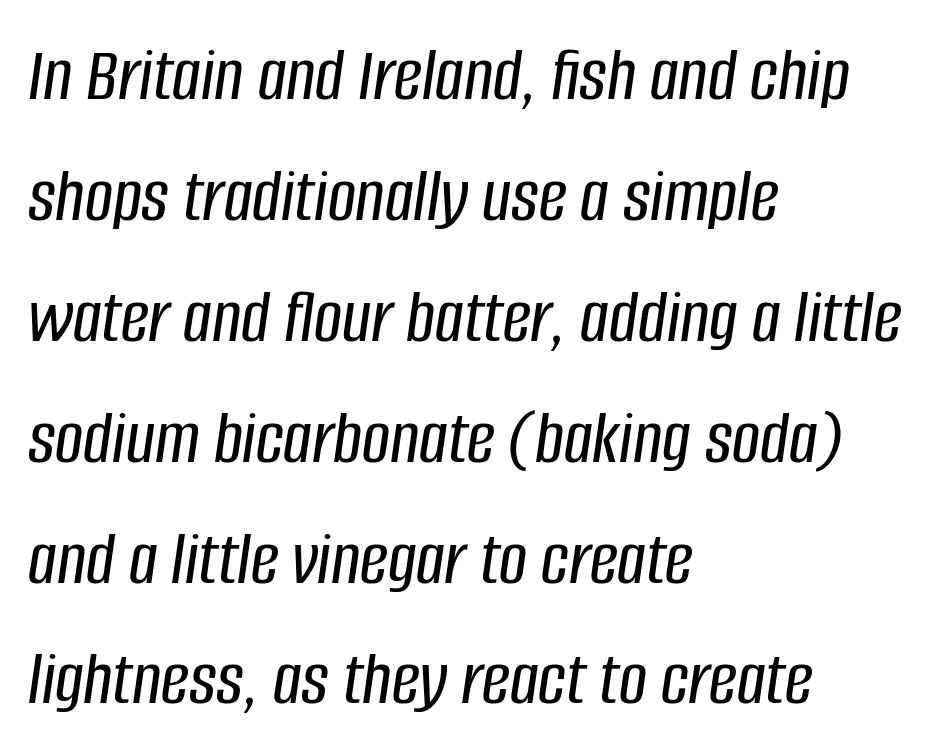
{"italic": "yes", "lean": "right", "slant_degrees": 8, "width": "condensed", "stroke_contrast": "low", "x_height": "large", "monospaced": "no", "underline": "no", "align": "left", "line_spacing": "normal", "line_spacing_ratio": 1.55, "letter_spacing": "normal", "letter_spacing_em": 0.0, "glyph_px": 78}
